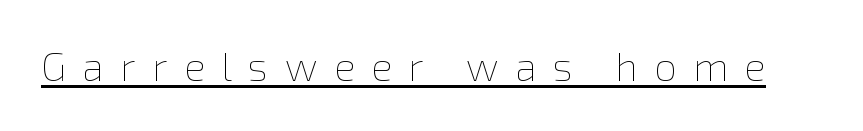
The image shows 40 px thin type, upright; set unusually wide letter spacing (+0.41 em), underlined; a medium x-height.
